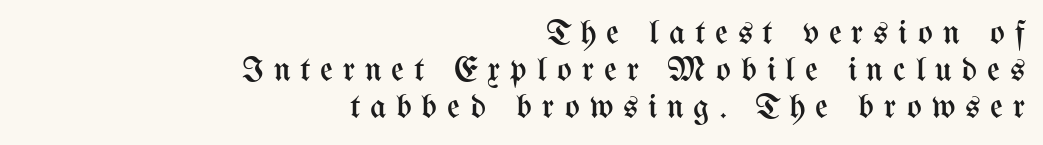
{"italic": "no", "bold": "no", "weight": "regular", "width": "condensed", "stroke_contrast": "medium", "x_height": "medium", "monospaced": "no", "underline": "no", "align": "right", "line_spacing": "tight", "line_spacing_ratio": 1.06, "letter_spacing": "wide", "letter_spacing_em": 0.28, "glyph_px": 35}
